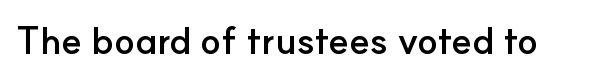
Spacing verdict: proportional, widths tailored to each character. To sum up the face: it is a sans, with no serifs. A typesetter would call this zero additional tracking. Unlike italic type, these characters show no tilt at all.
